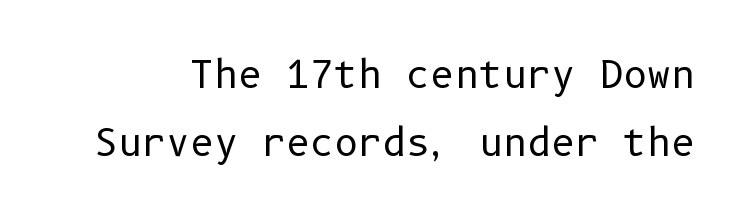
{"serif": "no", "italic": "no", "bold": "no", "weight": "regular", "width": "normal", "stroke_contrast": "low", "x_height": "medium", "underline": "no", "line_spacing_ratio": 1.84, "letter_spacing": "normal", "letter_spacing_em": 0.0, "glyph_px": 37}
